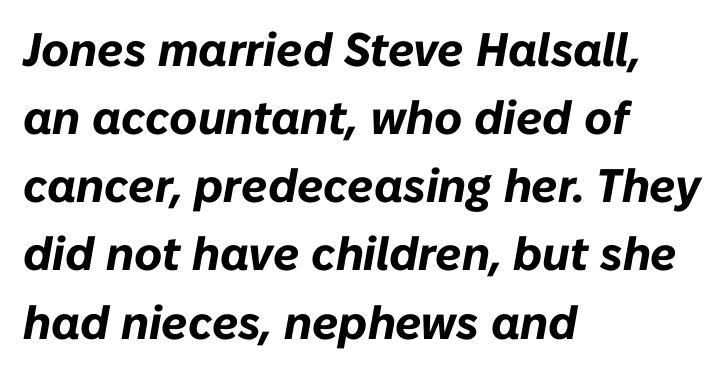
Descenders hang freely into open space. The passage shown has conventional tracking throughout. The rows are spaced the way most documents space them. Where is the straight margin? On the left. The letters are bold, with thick, heavy strokes.
